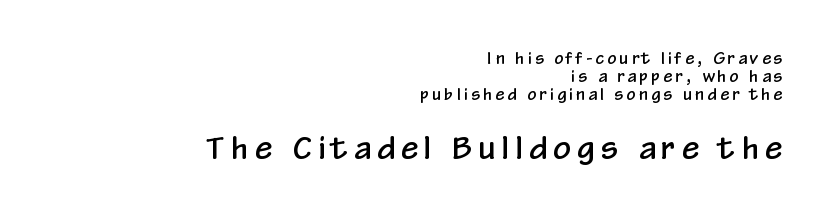
This sample is right-justified, so line beginnings fall wherever the words allow. The passage shown is not underscored anywhere. Posture: vertical. These lines have a slow, spaced-out rhythm from letter to letter.
